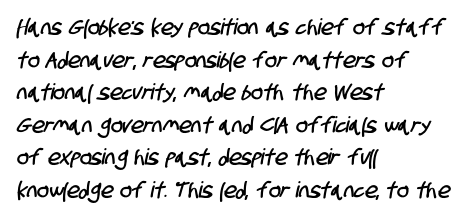
This sample is left-justified, so line endings fall wherever the words run out. Glyph-to-glyph distance matches everyday printed text. Each row of text sits above clean, open space. The space between consecutive lines is moderate.
